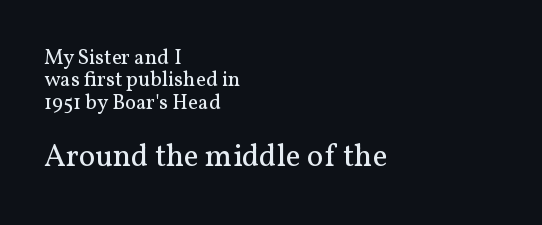
{"serif": "yes", "italic": "no", "bold": "no", "weight": "regular", "width": "normal", "stroke_contrast": "medium", "x_height": "medium", "monospaced": "no", "underline": "no", "align": "left", "line_spacing": "tight", "line_spacing_ratio": 1.07, "letter_spacing": "normal", "letter_spacing_em": 0.0, "larger_block": "second", "size_ratio": 1.48, "glyph_px": 31}
